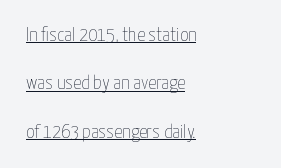
The image shows 20 px text type, upright; set left-aligned, loose line spacing (2.42x), normal letter spacing, underlined.
